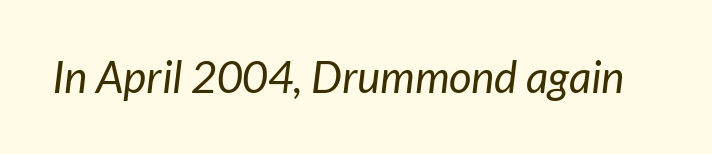
Q: Is the text bold? A: No.
Q: Is the typeface a serif or a sans-serif typeface? A: Sans-serif.
Q: Is the text underlined? A: No.
Q: Is the spacing between letters normal or unusually wide? A: Normal.
Q: Width (condensed, normal, or wide)? A: Normal.
Q: Stroke contrast? A: Low.
Q: x-height? A: Medium.
Q: Monospaced? A: No.
